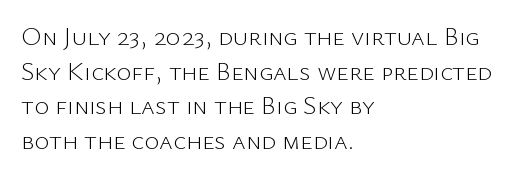
No chunkiness to these letters — they're not bold. A classic flush-left, rag-right setting is used for this passage. One glance says typical: line gaps are just what's usual. The letters sit at their default tracking, neither squeezed nor spread.
